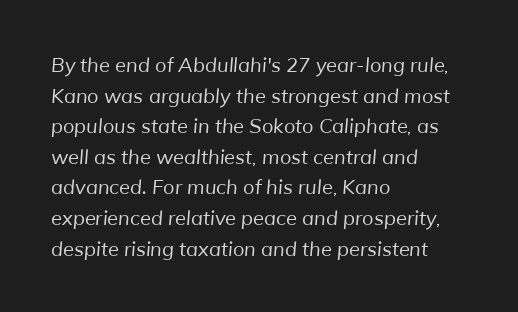
Horizontal bands of white between lines are of average thickness. Words float on clear page, feet unadorned. Vertical stems look standard width or narrower in stroke. Layout note: lines flush left. Tracking value appears to be zero — textbook default spacing.
